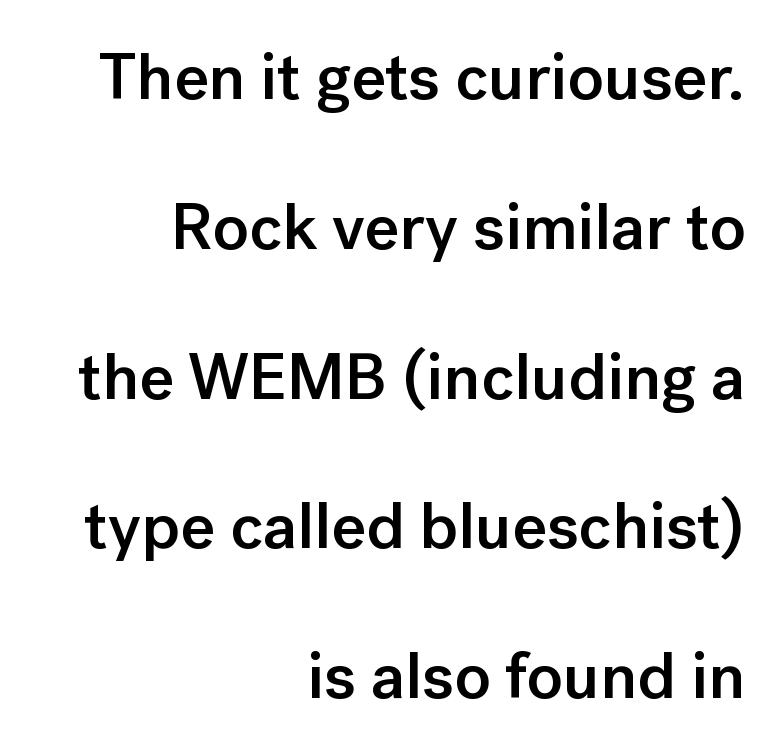
Q: Is the text bold? A: Semi-bold.
Q: Is the text italic (slanted)? A: No, it is upright.
Q: Is the typeface a serif or a sans-serif typeface? A: Sans-serif.
Q: Is the text underlined? A: No.
Q: How is the paragraph aligned? A: Right-aligned.
Q: Is the spacing between letters normal or unusually wide? A: Normal.
Q: Is the spacing between lines tight, normal or loose? A: Loose.
Q: Width (condensed, normal, or wide)? A: Normal.
Q: Stroke contrast? A: Low.
Q: x-height? A: Medium.
Q: Monospaced? A: No.
